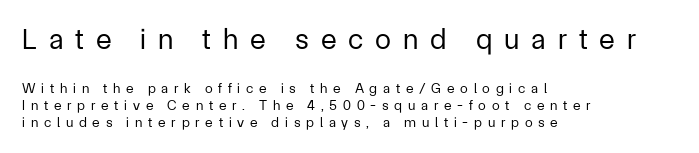
Q: Is the text bold? A: No.
Q: Is the text italic (slanted)? A: No, it is upright.
Q: Is the typeface a serif or a sans-serif typeface? A: Sans-serif.
Q: Is the text underlined? A: No.
Q: How is the paragraph aligned? A: Left-aligned.
Q: Is the spacing between letters normal or unusually wide? A: Unusually wide.
Q: Which block of text is set in a larger size, the first (top) or the second (bottom)? A: The first (top) one.
Q: Width (condensed, normal, or wide)? A: Normal.
Q: Stroke contrast? A: Low.
Q: x-height? A: Medium.
Q: Monospaced? A: No.
